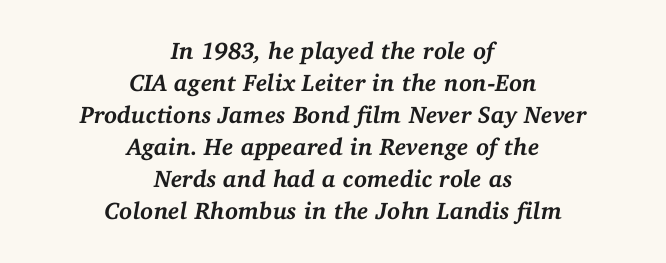
{"italic": "yes", "lean": "right", "slant_degrees": 11, "bold": "yes", "underline": "no", "align": "center", "line_spacing": "normal", "line_spacing_ratio": 1.33, "letter_spacing": "normal", "letter_spacing_em": 0.0, "glyph_px": 24}
